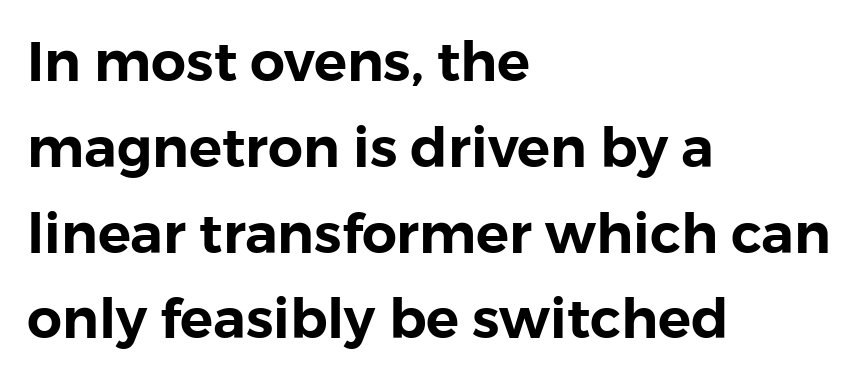
{"serif": "no", "italic": "no", "width": "normal", "stroke_contrast": "low", "x_height": "medium", "monospaced": "no", "underline": "no", "align": "left", "line_spacing": "normal", "line_spacing_ratio": 1.56, "letter_spacing": "normal", "letter_spacing_em": 0.0, "glyph_px": 55}
